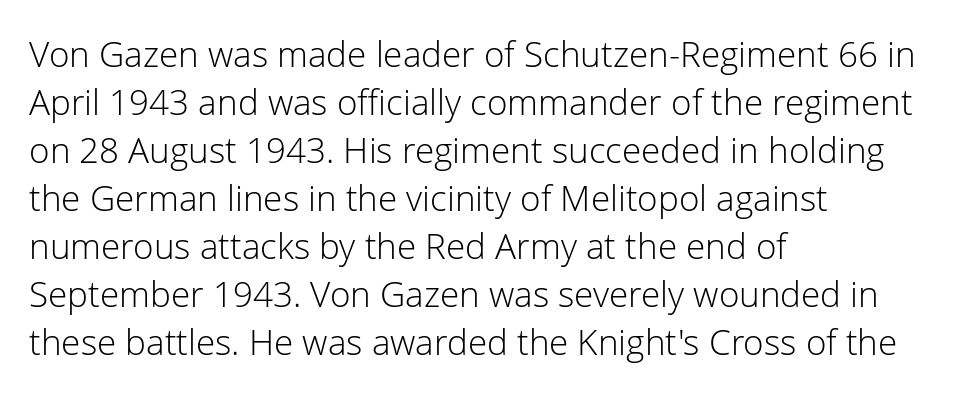
The letterforms sit shoulder to shoulder at normal distance. Notice how the stems are strictly vertical — no italics here. Decoration check: the copy has no underline. You could not count columns in this text — the font is proportionally spaced. Check where the strokes stop: nothing finishes them off — pure sans.
